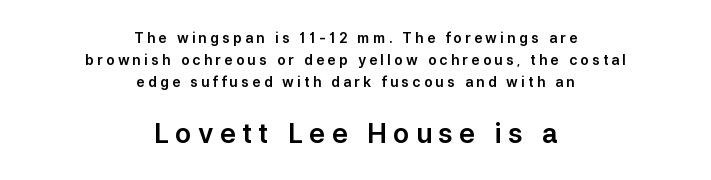
Q: Is the text italic (slanted)? A: No, it is upright.
Q: Is the text underlined? A: No.
Q: How is the paragraph aligned? A: Centered.
Q: Is the spacing between letters normal or unusually wide? A: Unusually wide.
Q: Is the spacing between lines tight, normal or loose? A: Normal.
Q: Which block of text is set in a larger size, the first (top) or the second (bottom)? A: The second (bottom) one.
